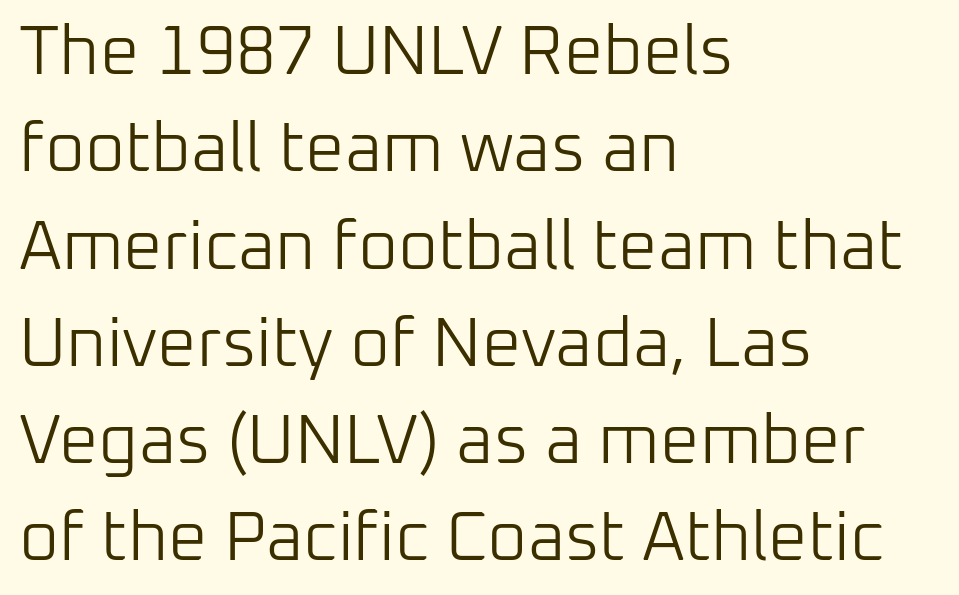
{"serif": "no", "italic": "no", "bold": "no", "weight": "light", "width": "normal", "stroke_contrast": "low", "x_height": "medium", "monospaced": "no", "underline": "no", "align": "left", "line_spacing": "normal", "line_spacing_ratio": 1.41, "letter_spacing": "normal", "letter_spacing_em": 0.0, "glyph_px": 69}
